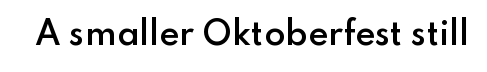
The image shows 31 px semibold sans-serif type, upright; set normal letter spacing, not underlined; low stroke contrast and a small x-height.
